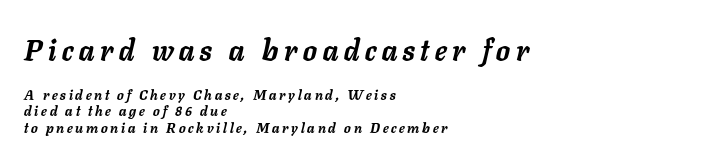
{"italic": "yes", "lean": "right", "slant_degrees": 11, "bold": "yes", "weight": "semibold", "width": "normal", "stroke_contrast": "low", "x_height": "medium", "monospaced": "no", "underline": "no", "align": "left", "line_spacing_ratio": 1.19, "letter_spacing": "wide", "letter_spacing_em": 0.2, "larger_block": "first", "size_ratio": 2.07, "glyph_px": 29}
